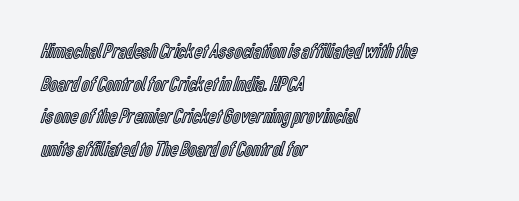
{"underline": "no", "align": "left", "line_spacing": "normal", "line_spacing_ratio": 1.48, "letter_spacing": "normal", "letter_spacing_em": 0.0, "glyph_px": 22}
